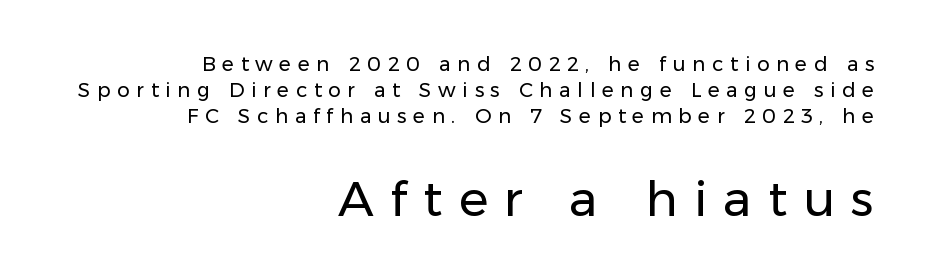
Q: Is the text bold? A: No.
Q: Is the text italic (slanted)? A: No, it is upright.
Q: Is the typeface a serif or a sans-serif typeface? A: Sans-serif.
Q: Is the text underlined? A: No.
Q: How is the paragraph aligned? A: Right-aligned.
Q: Is the spacing between letters normal or unusually wide? A: Unusually wide.
Q: Is the spacing between lines tight, normal or loose? A: Normal.
Q: Which block of text is set in a larger size, the first (top) or the second (bottom)? A: The second (bottom) one.
Q: Width (condensed, normal, or wide)? A: Normal.
Q: Stroke contrast? A: Low.
Q: x-height? A: Medium.
Q: Monospaced? A: No.
